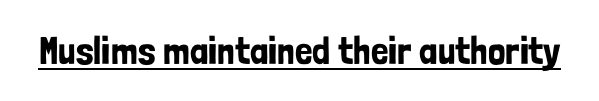
The image shows 39 px condensed sans-serif type, upright; set normal letter spacing, underlined; low stroke contrast and a medium x-height.
